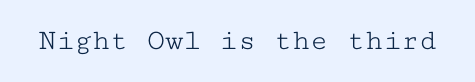
{"serif": "yes", "italic": "no", "bold": "no", "weight": "light", "width": "wide", "stroke_contrast": "low", "x_height": "medium", "monospaced": "yes", "underline": "no", "letter_spacing": "normal", "letter_spacing_em": 0.0, "glyph_px": 30}
